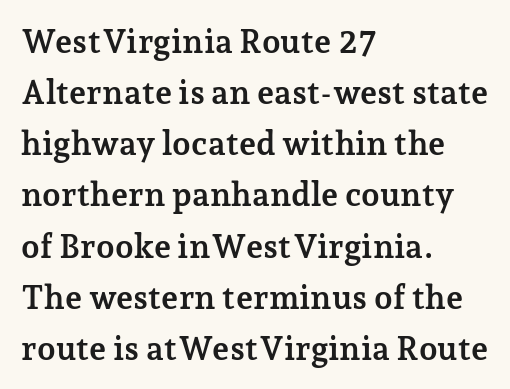
Q: Is the text bold? A: Yes.
Q: Is the text italic (slanted)? A: No, it is upright.
Q: Is the typeface a serif or a sans-serif typeface? A: Serif.
Q: Is the text underlined? A: No.
Q: How is the paragraph aligned? A: Left-aligned.
Q: Is the spacing between letters normal or unusually wide? A: Normal.
Q: Is the spacing between lines tight, normal or loose? A: Normal.
Q: Width (condensed, normal, or wide)? A: Normal.
Q: Stroke contrast? A: Low.
Q: x-height? A: Medium.
Q: Monospaced? A: No.
